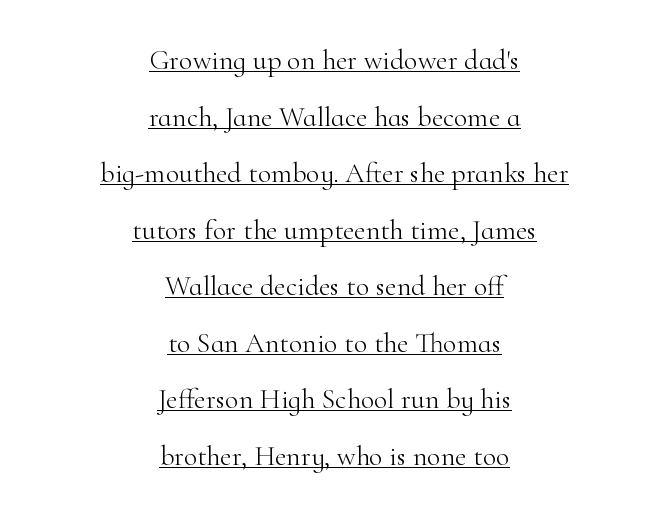
Q: Is the text bold? A: No.
Q: Is the text italic (slanted)? A: No, it is upright.
Q: Is the typeface a serif or a sans-serif typeface? A: Serif.
Q: Is the text underlined? A: Yes.
Q: How is the paragraph aligned? A: Centered.
Q: Is the spacing between letters normal or unusually wide? A: Normal.
Q: Is the spacing between lines tight, normal or loose? A: Loose.
Q: Width (condensed, normal, or wide)? A: Normal.
Q: Stroke contrast? A: High.
Q: x-height? A: Small.
Q: Monospaced? A: No.
